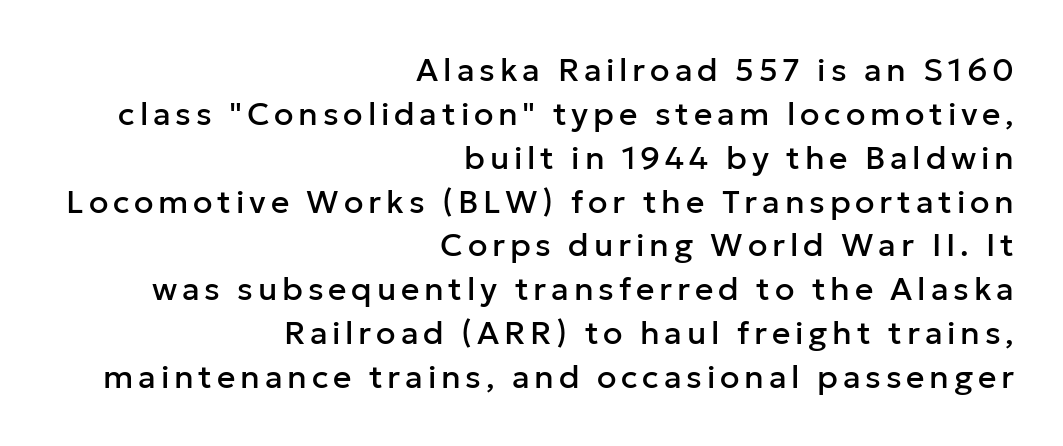
{"serif": "no", "italic": "no", "width": "normal", "stroke_contrast": "low", "x_height": "medium", "monospaced": "no", "underline": "no", "align": "right", "line_spacing": "normal", "line_spacing_ratio": 1.37, "glyph_px": 32}
